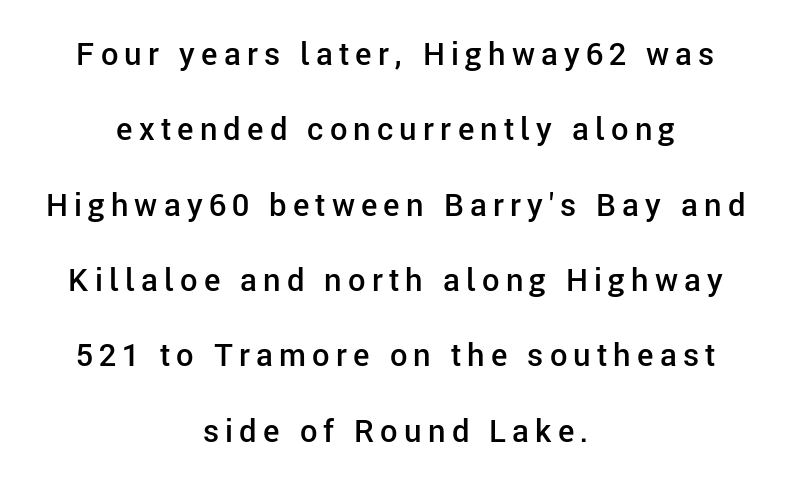
The text was rendered using a sans face with plain stroke endings. Does the leading feel generous? Absolutely, it's lavish. Note the varied advance widths — an 'i' is clearly narrower than an 'm'. Look at the tracking — it's clearly loosened, letters drifting apart. This sample is center-justified, so both line endings float freely.
